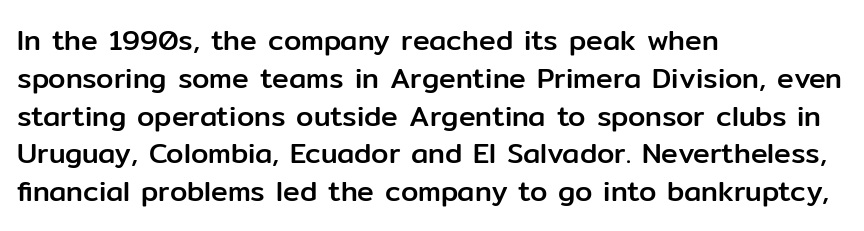
The image shows 28 px sans-serif type, upright; set left-aligned, normal line spacing (1.35x), normal letter spacing, not underlined; low stroke contrast and a medium x-height.
